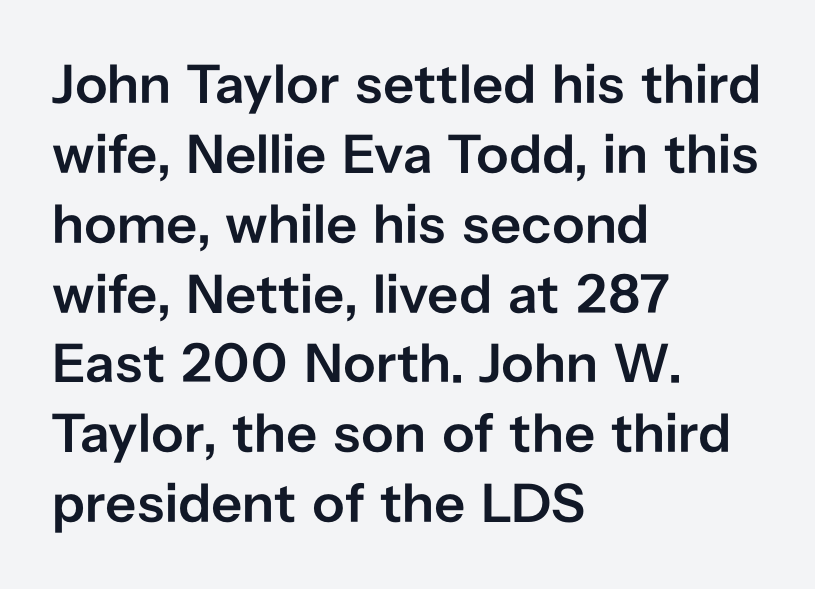
Q: Is the text bold? A: Semi-bold.
Q: Is the text italic (slanted)? A: No, it is upright.
Q: Is the typeface a serif or a sans-serif typeface? A: Sans-serif.
Q: Is the text underlined? A: No.
Q: How is the paragraph aligned? A: Left-aligned.
Q: Is the spacing between letters normal or unusually wide? A: Normal.
Q: Is the spacing between lines tight, normal or loose? A: Normal.
Q: Width (condensed, normal, or wide)? A: Normal.
Q: Stroke contrast? A: Low.
Q: x-height? A: Medium.
Q: Monospaced? A: No.
